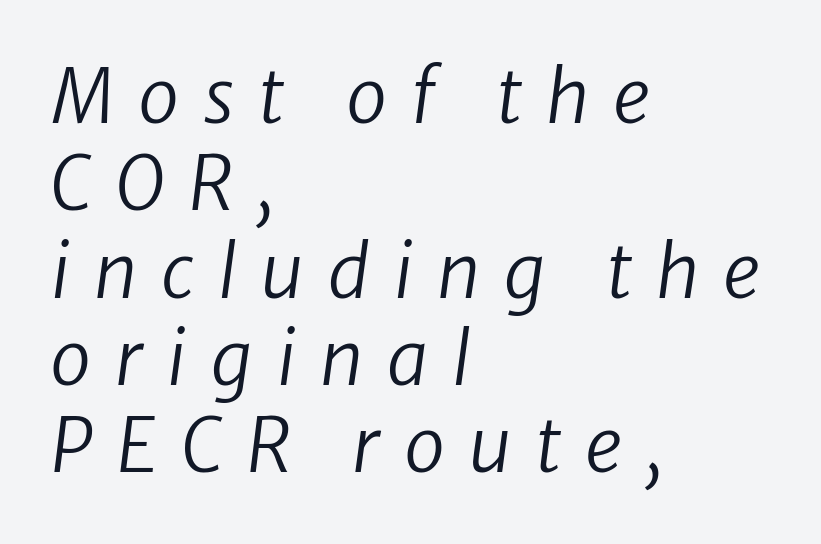
The image shows 74 px regular-weight type, italic (leaning right); set left-aligned, line spacing 1.18x, unusually wide letter spacing (+0.32 em), not underlined; low stroke contrast and a medium x-height.
